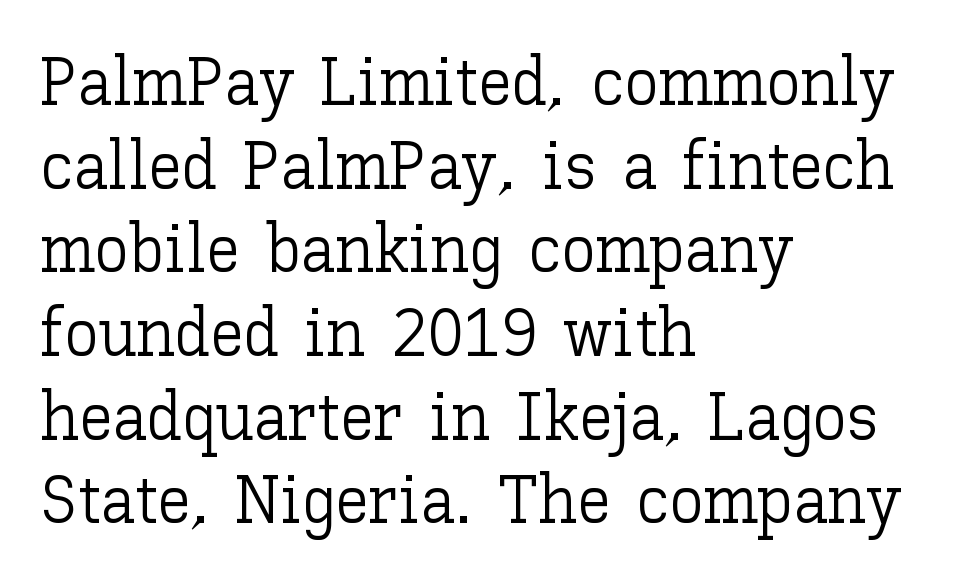
The image shows 68 px light type, upright; set left-aligned, line spacing 1.23x, normal letter spacing, not underlined; low stroke contrast and a medium x-height.
